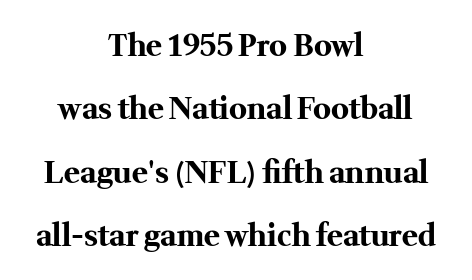
Nope, not italic — everything's standing straight. The passage shown is typeset with a serif family. Successive baselines arrive slowly, with a big drop between each. Is the letter spacing exaggerated? No — it looks like the ordinary default. Is this a fixed-width face? No — the glyphs have proportional, varying widths.
